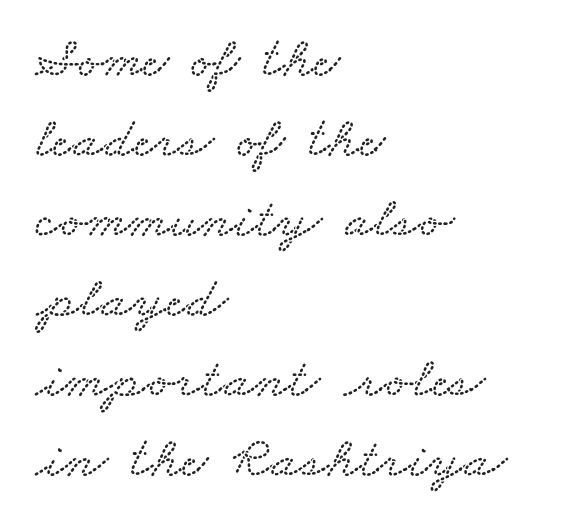
{"width": "wide", "stroke_contrast": "low", "x_height": "small", "monospaced": "no", "underline": "no", "align": "left", "line_spacing": "normal", "line_spacing_ratio": 1.38, "letter_spacing": "normal", "letter_spacing_em": 0.0, "glyph_px": 58}
